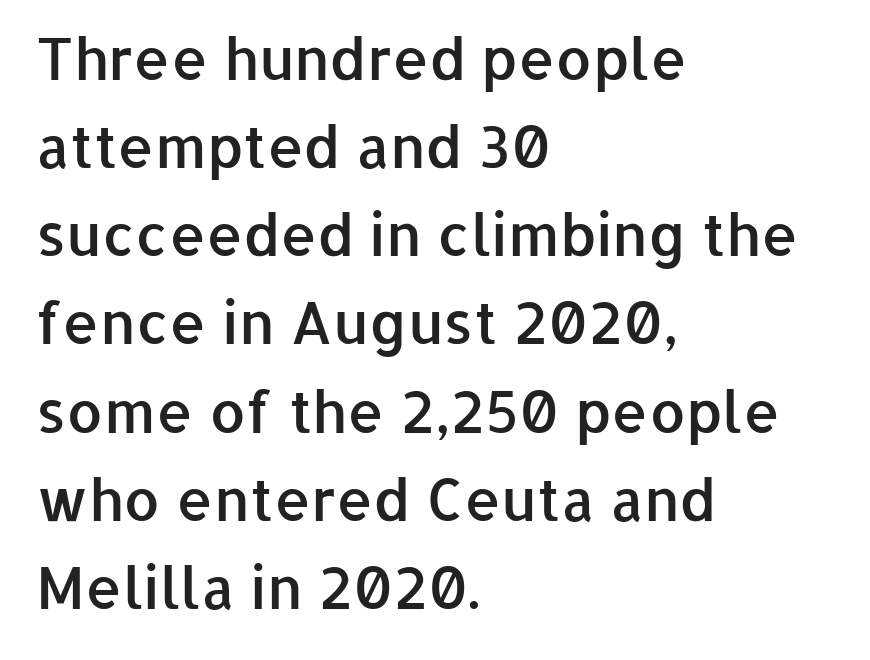
Q: Is the text bold? A: Semi-bold.
Q: Is the text italic (slanted)? A: No, it is upright.
Q: Is the typeface a serif or a sans-serif typeface? A: Sans-serif.
Q: Is the text underlined? A: No.
Q: How is the paragraph aligned? A: Left-aligned.
Q: Is the spacing between letters normal or unusually wide? A: Normal.
Q: Is the spacing between lines tight, normal or loose? A: Normal.
Q: Width (condensed, normal, or wide)? A: Normal.
Q: Stroke contrast? A: Low.
Q: x-height? A: Medium.
Q: Monospaced? A: No.
